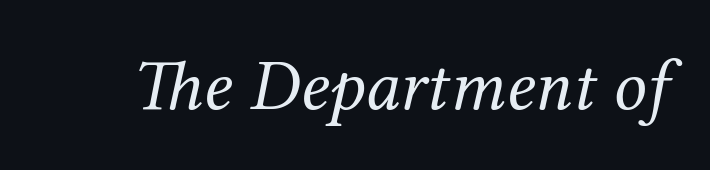
Q: Is the text bold? A: No.
Q: Is the text italic (slanted)? A: Yes, it leans right by about 12 degrees.
Q: Is the typeface a serif or a sans-serif typeface? A: Serif.
Q: Is the text underlined? A: No.
Q: Is the spacing between letters normal or unusually wide? A: Normal.
Q: Width (condensed, normal, or wide)? A: Normal.
Q: Stroke contrast? A: Medium.
Q: x-height? A: Medium.
Q: Monospaced? A: No.
